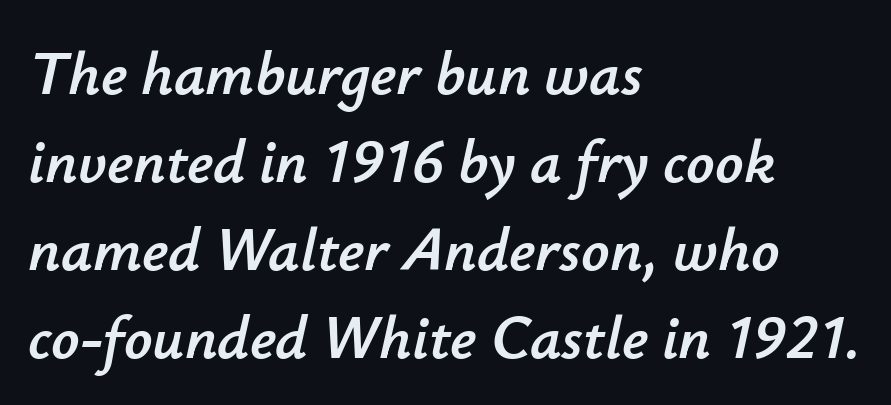
The image shows 62 px text type, italic (leaning right); set left-aligned, normal line spacing (1.42x), normal letter spacing, not underlined; low stroke contrast and a small x-height.
